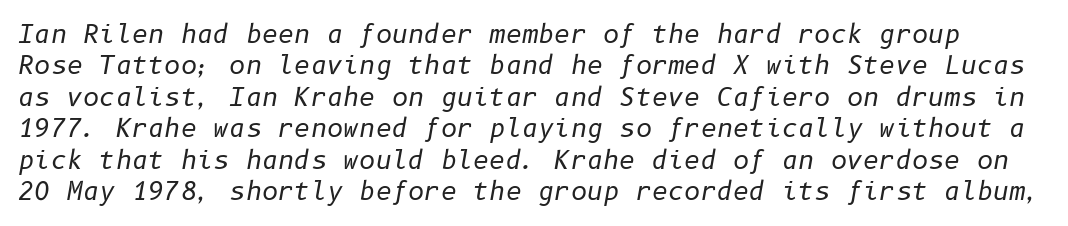
Caption: standard tracking, unaltered. Compared with a typical body face, this is equally light or lighter still. This block has exactly the height ordinary leading produces. The strip under each line holds only bare page. When letters slant like this, we call the style italic.
